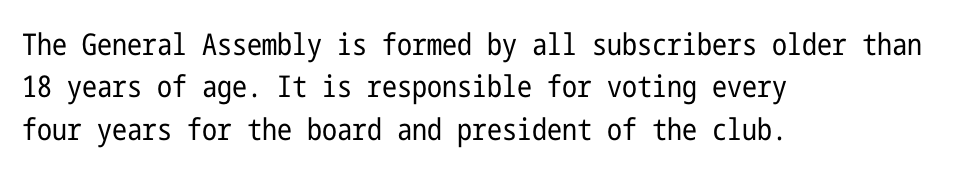
Glance below the letters and you will spot only blank space. One-word summary of the alignment: left. Italic? Not at all — the glyphs are vertical. Heaviness? Minimal to ordinary, like unemphasized prose. Honestly, the letter spacing is just normal — you wouldn't notice it. Serifs: no, the terminals of the letterforms are clean.
